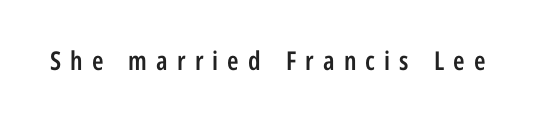
Each word looks stretched out because of the extra space between its letters. Bold? Not quite — semibold, heavier than regular but stopping short. Posture: upright roman. Check under the words: just untouched page.
